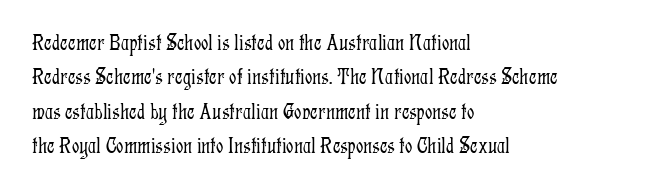
{"italic": "no", "bold": "no", "underline": "no", "align": "left", "line_spacing": "normal", "line_spacing_ratio": 1.5, "letter_spacing": "normal", "letter_spacing_em": 0.0, "glyph_px": 23}
